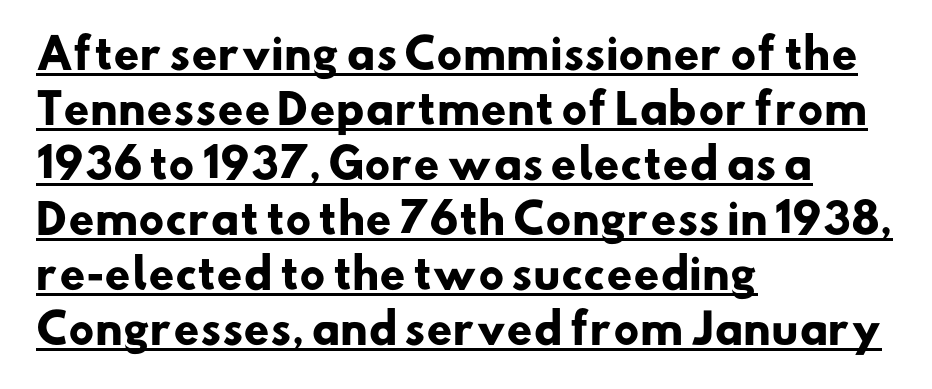
The image shows 41 px heavy sans-serif type; set left-aligned, normal line spacing (1.34x), normal letter spacing, underlined; low stroke contrast and a small x-height.
